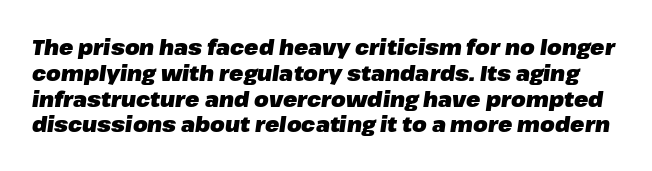
Characters are canted at an angle relative to the baseline's perpendicular. Glyph-to-glyph distance matches everyday printed text. Lines of text with bare space underneath. This is heavy type, rendered in bold.
